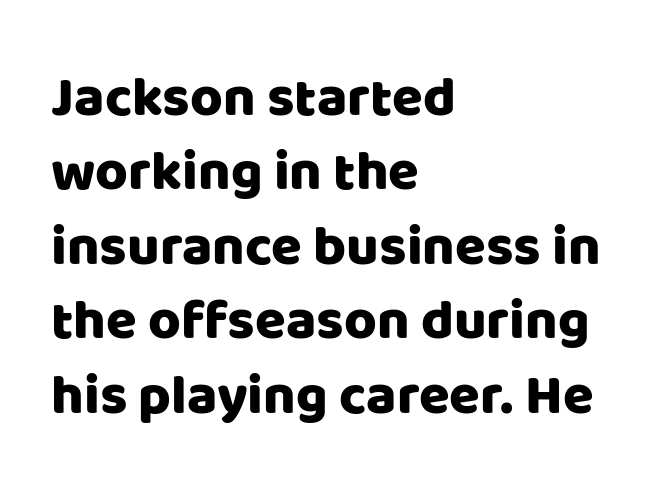
Q: Is the text italic (slanted)? A: No, it is upright.
Q: Is the typeface a serif or a sans-serif typeface? A: Sans-serif.
Q: Is the text underlined? A: No.
Q: How is the paragraph aligned? A: Left-aligned.
Q: Is the spacing between letters normal or unusually wide? A: Normal.
Q: Is the spacing between lines tight, normal or loose? A: Normal.
Q: Width (condensed, normal, or wide)? A: Normal.
Q: Stroke contrast? A: Low.
Q: x-height? A: Large.
Q: Monospaced? A: No.
